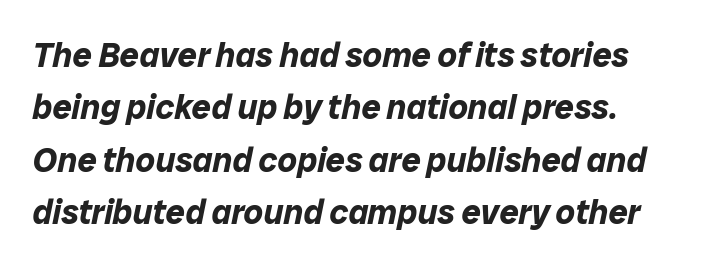
Summary of vertical rhythm: regular, with standard interline spacing. The letters sit at their default tracking, neither squeezed nor spread. Each glyph is drawn with heavy, bold strokes. Descenders hang freely into open space. Teacher's note: observe the even left margin — that is flush-left alignment.
